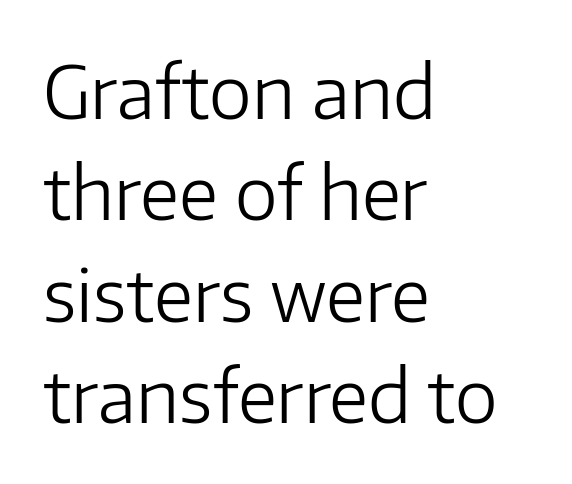
The rendering uses natural spacing where letterforms have individual widths. Stroke terminals: plain, sans-serif. Ink coverage per letter is moderate at most. Leftover space on each line is placed entirely after the last word. Quick note: interline space is typical. Spacing between characters is what you'd get straight out of the box.
